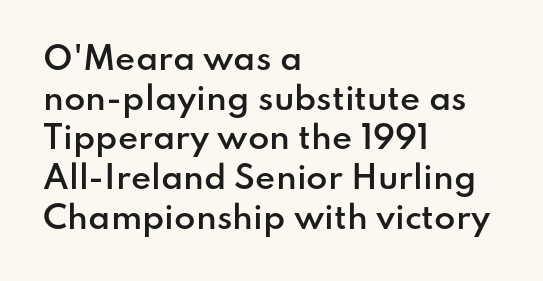
The image shows 31 px semibold sans-serif type, upright; set left-aligned, normal line spacing (1.28x), normal letter spacing, not underlined; low stroke contrast and a small x-height.
